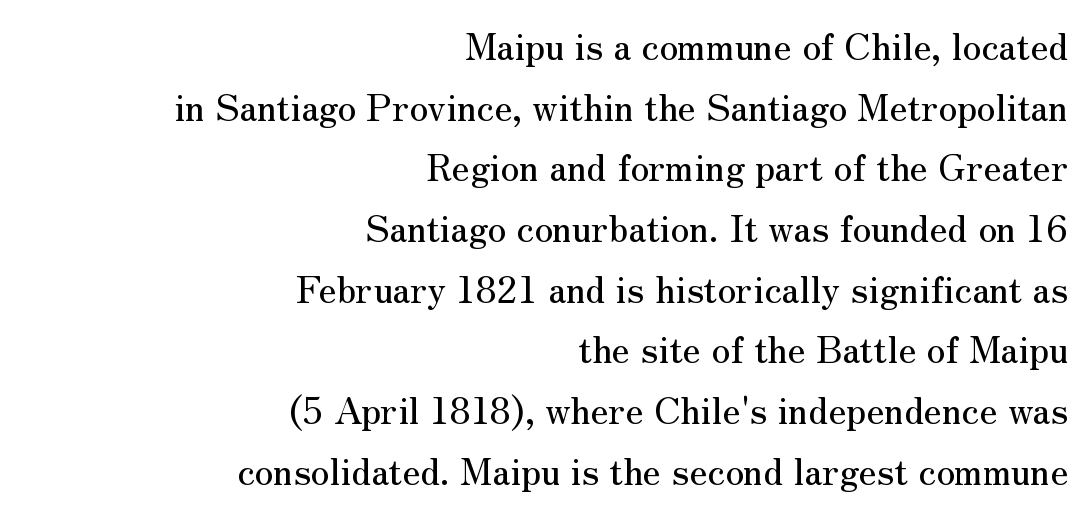
The image shows 37 px serif type, upright; set right-aligned, normal line spacing (1.64x), normal letter spacing, not underlined; medium stroke contrast and a small x-height.
